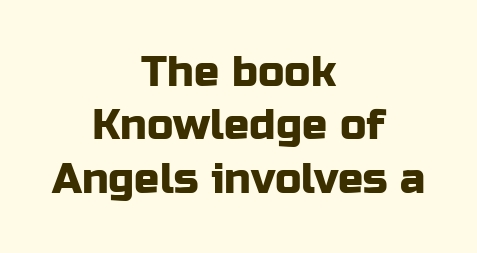
Q: Is the text italic (slanted)? A: No, it is upright.
Q: Is the typeface a serif or a sans-serif typeface? A: Sans-serif.
Q: Is the text underlined? A: No.
Q: How is the paragraph aligned? A: Centered.
Q: Is the spacing between letters normal or unusually wide? A: Normal.
Q: Is the spacing between lines tight, normal or loose? A: Normal.
Q: Width (condensed, normal, or wide)? A: Normal.
Q: Stroke contrast? A: Low.
Q: x-height? A: Medium.
Q: Monospaced? A: No.
